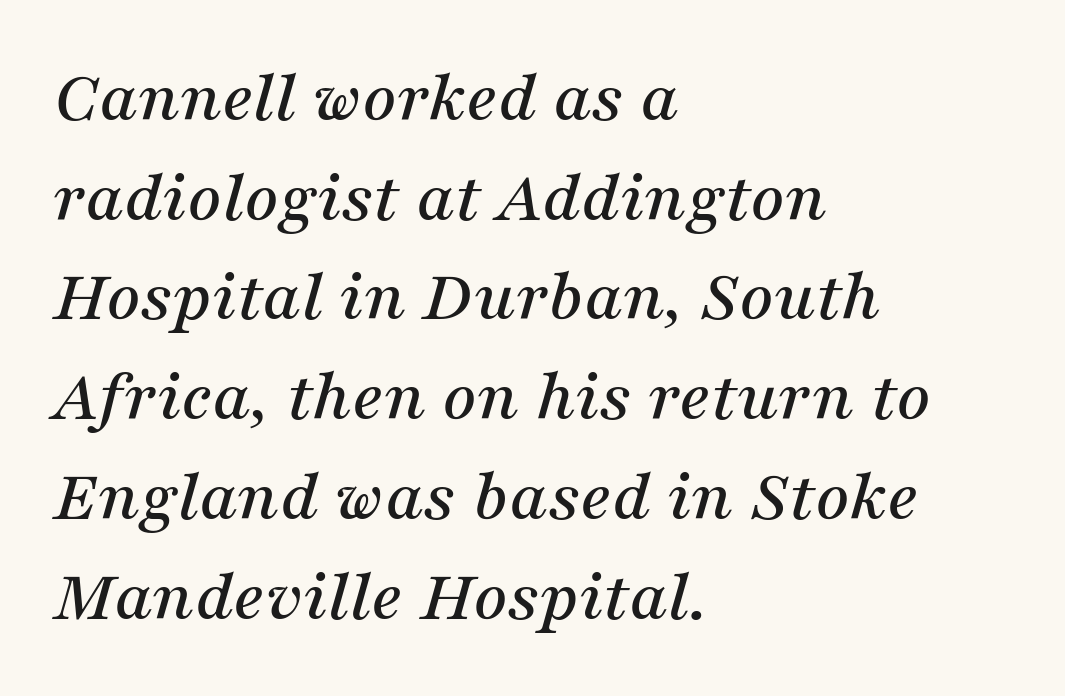
Q: Is the text italic (slanted)? A: Yes, it leans right by about 16 degrees.
Q: Is the typeface a serif or a sans-serif typeface? A: Serif.
Q: Is the text underlined? A: No.
Q: How is the paragraph aligned? A: Left-aligned.
Q: Is the spacing between letters normal or unusually wide? A: Normal.
Q: Is the spacing between lines tight, normal or loose? A: Normal.
Q: Width (condensed, normal, or wide)? A: Normal.
Q: Stroke contrast? A: Medium.
Q: x-height? A: Medium.
Q: Monospaced? A: No.
